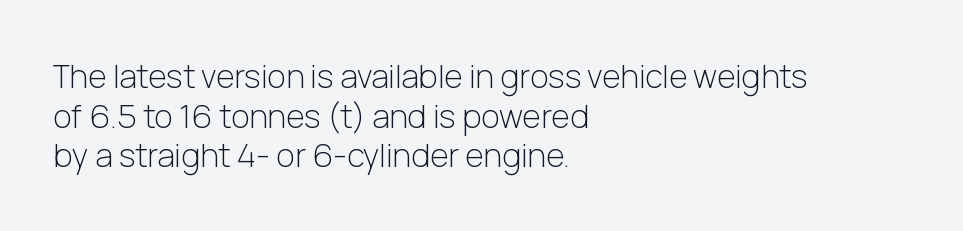
The rendering anchors every line to the left-hand side. Unmarked baselines from the first word to the last. Stroke thickness stays within the range of a standard reading face or lighter. Observe the ordinary spacing: letters are neighbours, not strangers.
